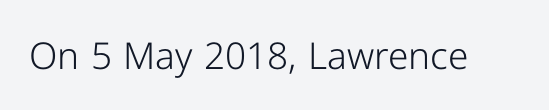
{"serif": "no", "italic": "no", "bold": "no", "weight": "light", "width": "normal", "stroke_contrast": "low", "x_height": "medium", "monospaced": "no", "underline": "no", "letter_spacing": "normal", "letter_spacing_em": 0.0, "glyph_px": 37}
